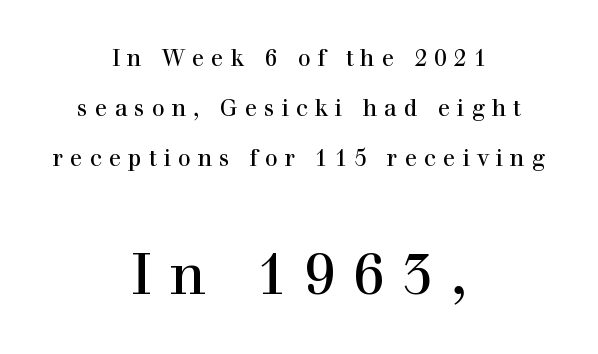
If you folded the block vertically in half, each line would mirror itself in length. Proportional: the letters do not fall into vertical columns. A clean baseline with only descenders dipping below it. Does the type have serifs? Yes, each stem ends in a small foot. Character size in the trailing block exceeds that of the leading block. In terms of letterspacing, this is a distinctly airy, spread setting.
